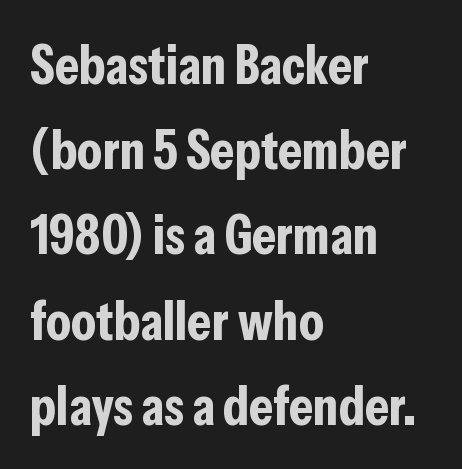
The image shows 55 px bold, condensed sans-serif type, upright; set left-aligned, normal line spacing (1.55x), normal letter spacing, not underlined; low stroke contrast and a medium x-height.
